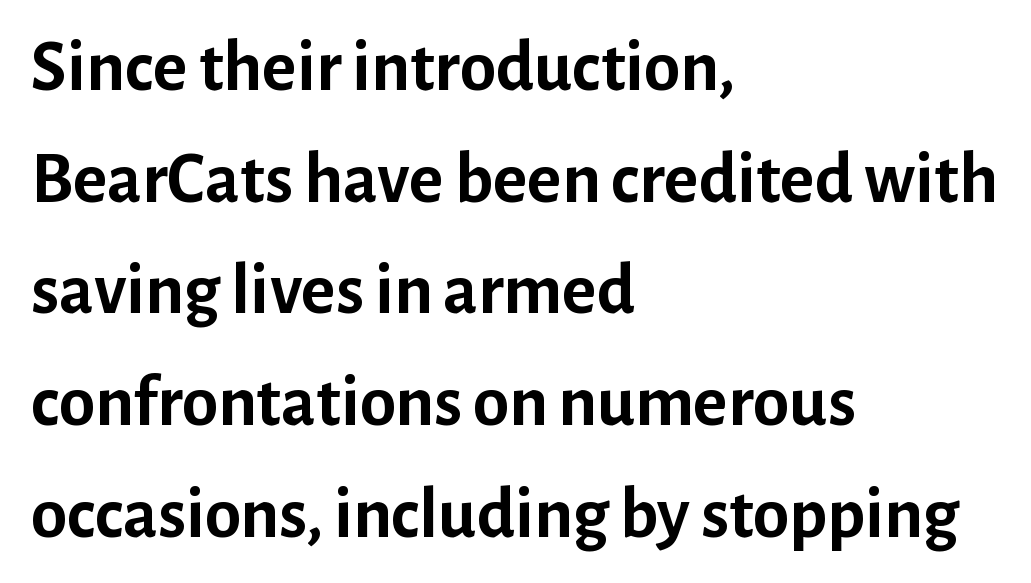
Q: Is the text bold? A: Yes.
Q: Is the text italic (slanted)? A: No, it is upright.
Q: Is the typeface a serif or a sans-serif typeface? A: Sans-serif.
Q: Is the text underlined? A: No.
Q: How is the paragraph aligned? A: Left-aligned.
Q: Is the spacing between letters normal or unusually wide? A: Normal.
Q: Is the spacing between lines tight, normal or loose? A: Normal.
Q: Width (condensed, normal, or wide)? A: Normal.
Q: Stroke contrast? A: Low.
Q: x-height? A: Medium.
Q: Monospaced? A: No.
